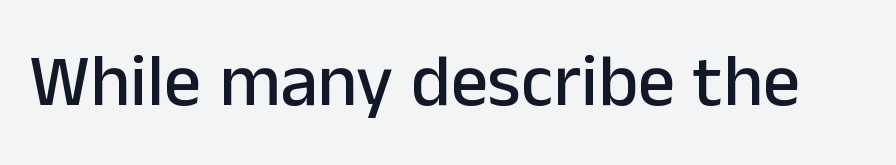
This is sans-serif lettering, the kind often seen on screens and signage. Nobody touched the tracking dial on this one. Clear beneath every line of the passage. Quick note: not italic, upright. This sample has the flowing, uneven cadence of proportional lettering.
